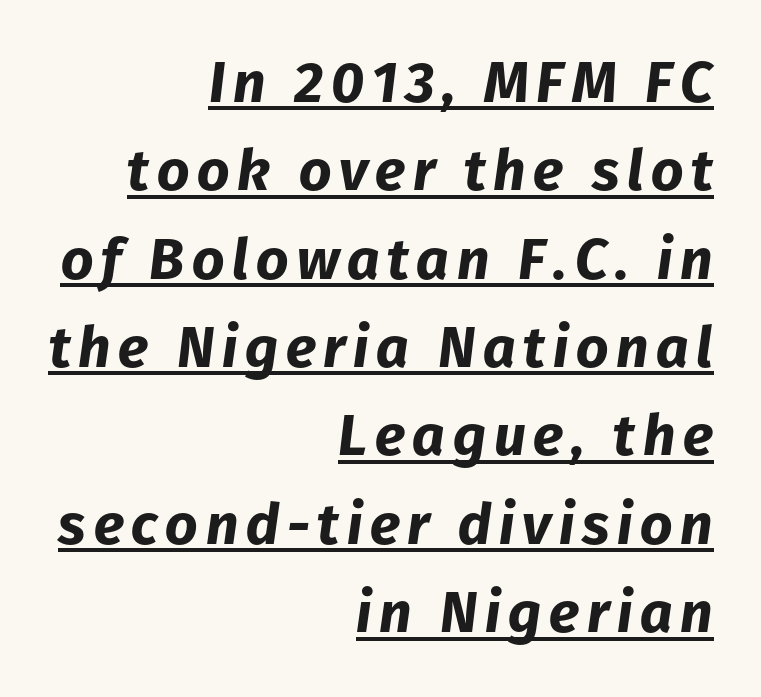
The image shows 57 px bold type, italic (leaning right); set right-aligned, normal line spacing (1.55x), underlined; low stroke contrast and a medium x-height.
